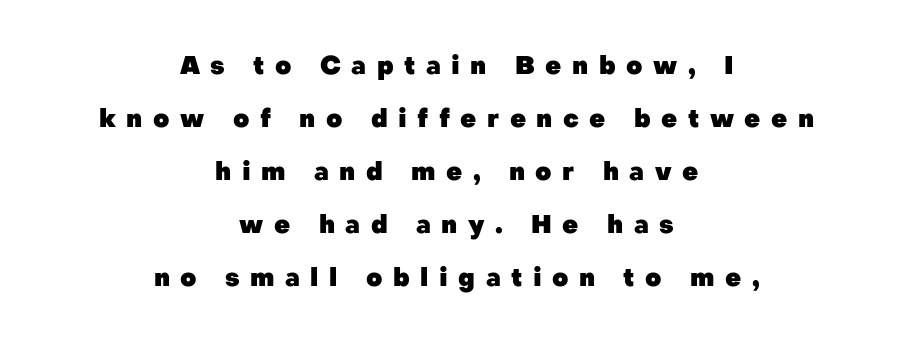
The image shows 25 px bold type, upright; set centered, loose line spacing (2.12x), unusually wide letter spacing (+0.42 em), not underlined.
